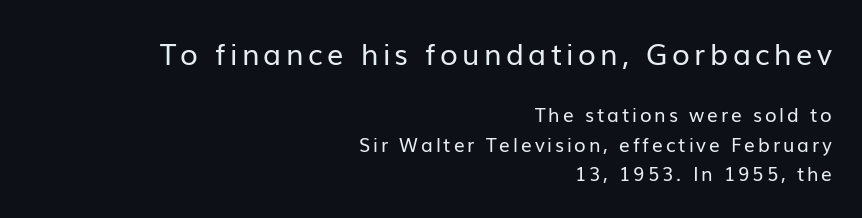
Q: Is the text bold? A: No.
Q: Is the text italic (slanted)? A: No, it is upright.
Q: Is the typeface a serif or a sans-serif typeface? A: Sans-serif.
Q: Is the text underlined? A: No.
Q: How is the paragraph aligned? A: Right-aligned.
Q: Is the spacing between lines tight, normal or loose? A: Normal.
Q: Which block of text is set in a larger size, the first (top) or the second (bottom)? A: The first (top) one.
Q: Width (condensed, normal, or wide)? A: Normal.
Q: Stroke contrast? A: Low.
Q: x-height? A: Medium.
Q: Monospaced? A: No.
